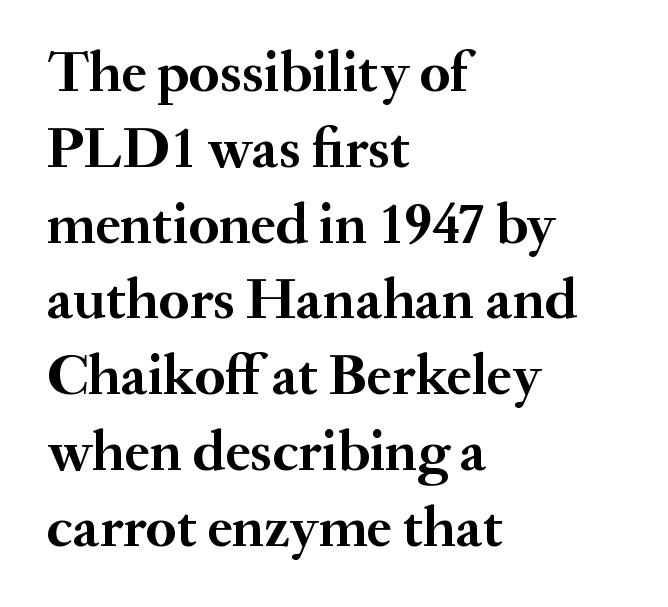
Heavy, bold letterforms. The glyphs in this specimen are seriffed. The letters sit at their default tracking, neither squeezed nor spread. Here the designer chose a conventional face with non-uniform glyph widths. This sample keeps an unexceptional amount of space between lines. Visually the block forms a straight wall on the left and a jagged coastline on the right.
